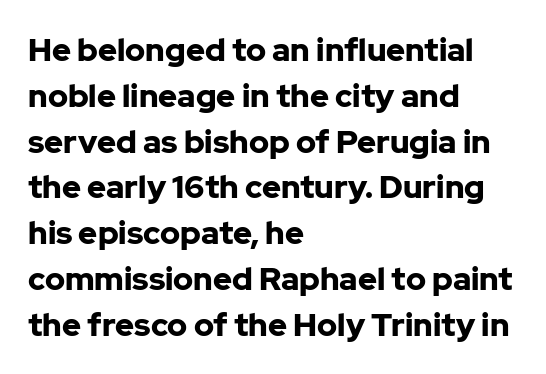
Q: Is the text bold? A: Yes.
Q: Is the text italic (slanted)? A: No, it is upright.
Q: Is the typeface a serif or a sans-serif typeface? A: Sans-serif.
Q: Is the text underlined? A: No.
Q: How is the paragraph aligned? A: Left-aligned.
Q: Is the spacing between letters normal or unusually wide? A: Normal.
Q: Is the spacing between lines tight, normal or loose? A: Normal.
Q: Width (condensed, normal, or wide)? A: Normal.
Q: Stroke contrast? A: Low.
Q: x-height? A: Medium.
Q: Monospaced? A: No.
